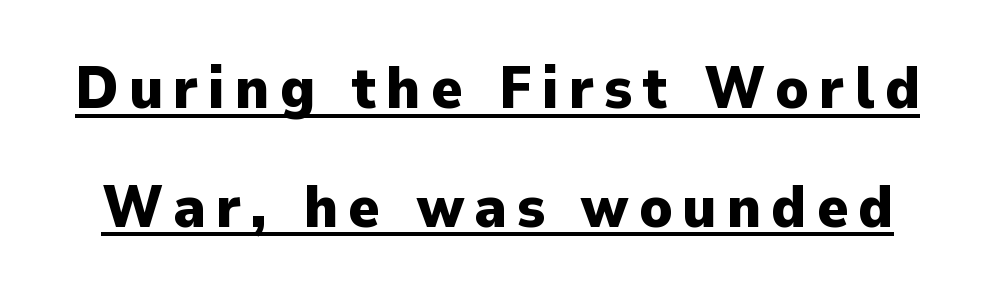
Q: Is the text bold? A: Yes.
Q: Is the text italic (slanted)? A: No, it is upright.
Q: Is the typeface a serif or a sans-serif typeface? A: Sans-serif.
Q: Is the text underlined? A: Yes.
Q: Is the spacing between lines tight, normal or loose? A: Loose.
Q: Width (condensed, normal, or wide)? A: Normal.
Q: Stroke contrast? A: Low.
Q: x-height? A: Medium.
Q: Monospaced? A: No.
